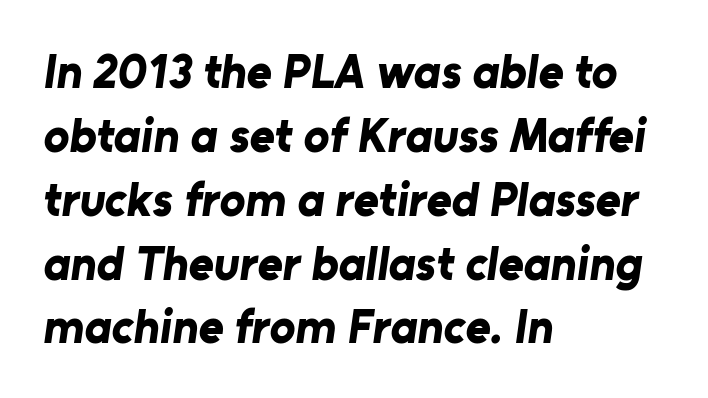
Q: Is the text bold? A: Yes.
Q: Is the typeface a serif or a sans-serif typeface? A: Sans-serif.
Q: Is the text underlined? A: No.
Q: How is the paragraph aligned? A: Left-aligned.
Q: Is the spacing between letters normal or unusually wide? A: Normal.
Q: Is the spacing between lines tight, normal or loose? A: Normal.
Q: Width (condensed, normal, or wide)? A: Normal.
Q: Stroke contrast? A: Low.
Q: x-height? A: Medium.
Q: Monospaced? A: No.
